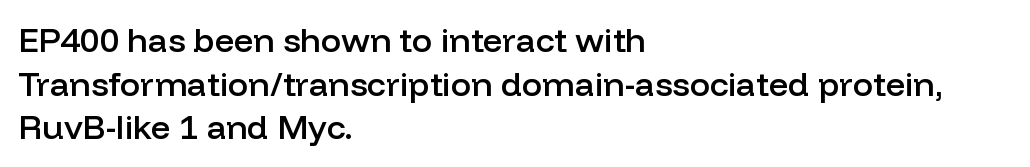
Q: Is the text bold? A: Semi-bold.
Q: Is the text italic (slanted)? A: No, it is upright.
Q: Is the typeface a serif or a sans-serif typeface? A: Sans-serif.
Q: Is the text underlined? A: No.
Q: How is the paragraph aligned? A: Left-aligned.
Q: Is the spacing between letters normal or unusually wide? A: Normal.
Q: Is the spacing between lines tight, normal or loose? A: Normal.
Q: Width (condensed, normal, or wide)? A: Normal.
Q: Stroke contrast? A: Low.
Q: x-height? A: Medium.
Q: Monospaced? A: No.
